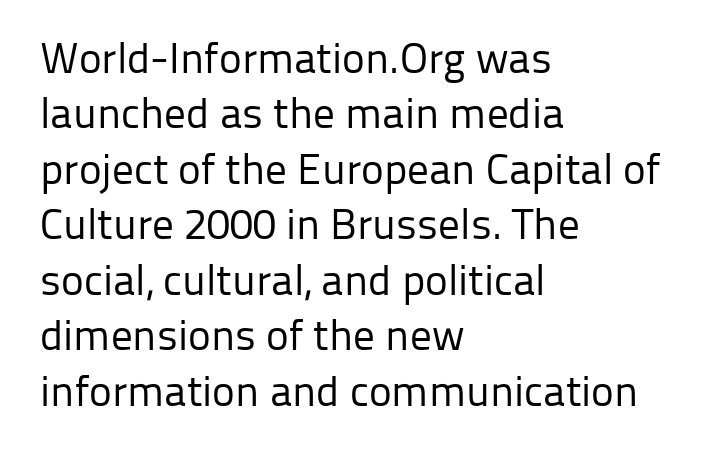
{"serif": "no", "italic": "no", "bold": "no", "weight": "regular", "width": "normal", "stroke_contrast": "low", "x_height": "medium", "monospaced": "no", "underline": "no", "align": "left", "line_spacing": "normal", "line_spacing_ratio": 1.29, "letter_spacing": "normal", "letter_spacing_em": 0.0, "glyph_px": 43}
